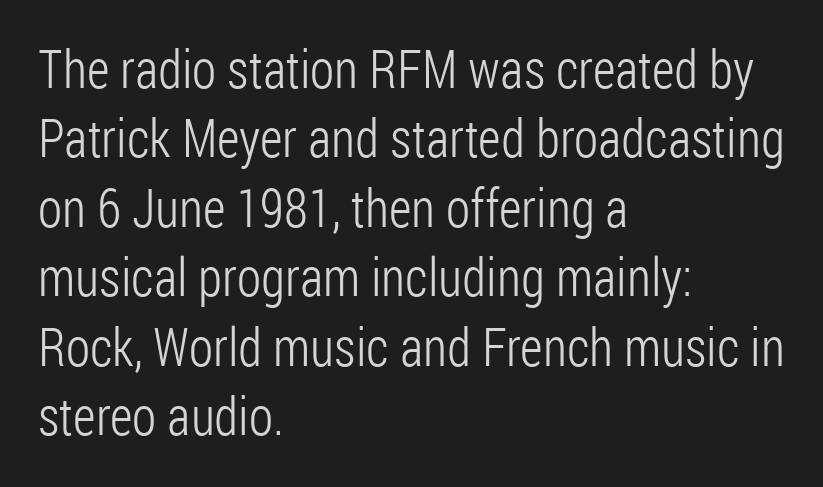
The image shows 53 px light, condensed sans-serif type, upright; set left-aligned, normal line spacing (1.31x), normal letter spacing, not underlined; low stroke contrast and a medium x-height.
